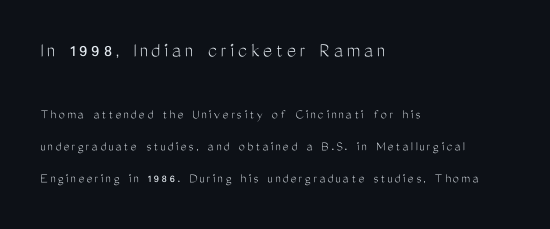
The image shows 22 px text type, upright; set left-aligned, loose line spacing (2.26x), not underlined; the first (top) block is 1.57x larger.
